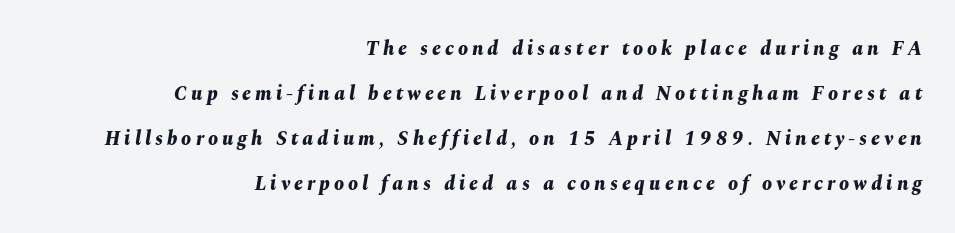
The foot of each line stays bare and open. The typography opts for an oblique posture over an upright one. The paragraph shown leans on its right margin. Students, note that the glyphs here are deliberately spaced far apart.
